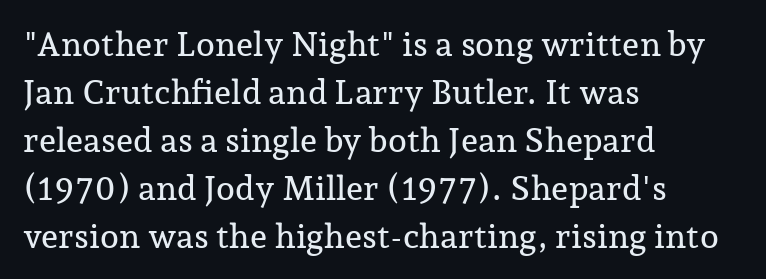
Q: Is the text italic (slanted)? A: No, it is upright.
Q: Is the typeface a serif or a sans-serif typeface? A: Serif.
Q: Is the text underlined? A: No.
Q: How is the paragraph aligned? A: Left-aligned.
Q: Is the spacing between letters normal or unusually wide? A: Normal.
Q: Is the spacing between lines tight, normal or loose? A: Normal.
Q: Width (condensed, normal, or wide)? A: Normal.
Q: Stroke contrast? A: Low.
Q: x-height? A: Medium.
Q: Monospaced? A: No.
